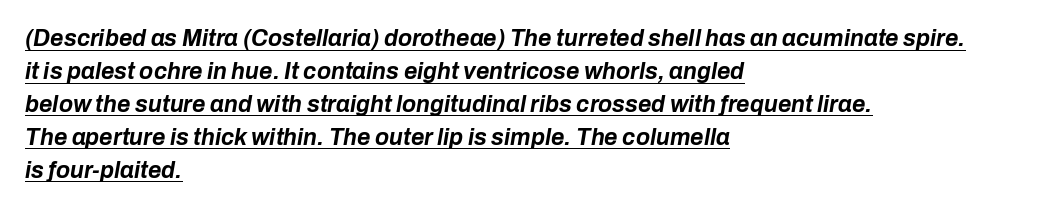
{"italic": "yes", "lean": "right", "slant_degrees": 10, "bold": "yes", "underline": "yes", "align": "left", "line_spacing": "normal", "line_spacing_ratio": 1.43, "letter_spacing": "normal", "letter_spacing_em": 0.0, "glyph_px": 23}
